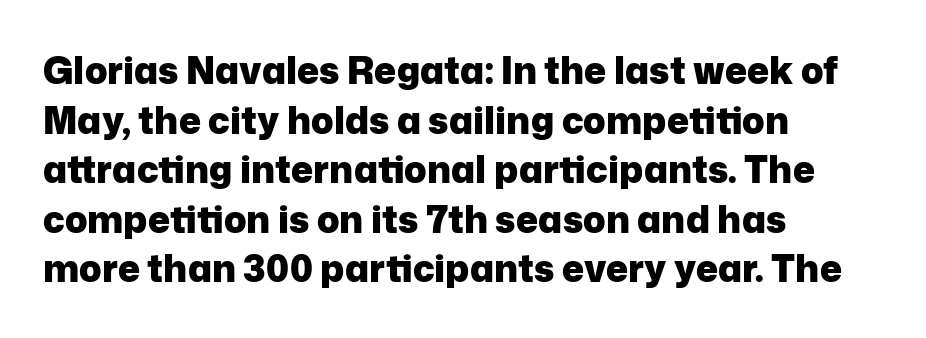
Between one letter and the next there's only the usual sliver of space. Normally led — the rows are evenly, conventionally spaced. The space beneath each line is pristine and unruled. This sample uses a sans-serif face. Here the designer chose a conventional face with non-uniform glyph widths.
